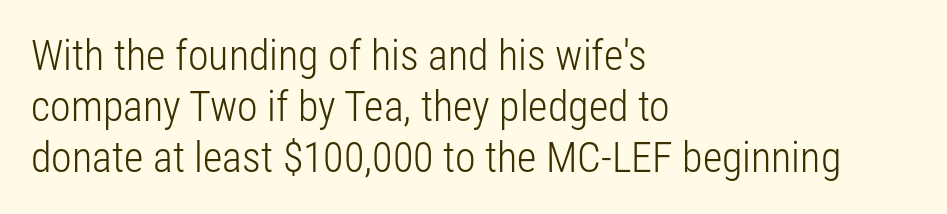
The image shows 42 px light, condensed sans-serif type, upright; set left-aligned, line spacing 1.21x, normal letter spacing, not underlined; low stroke contrast and a medium x-height.
